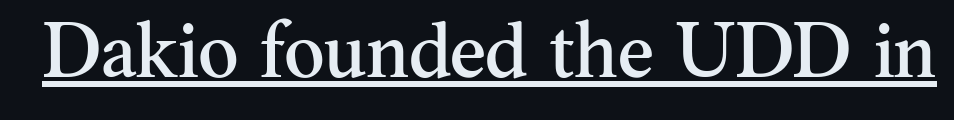
Q: Is the text italic (slanted)? A: No, it is upright.
Q: Is the typeface a serif or a sans-serif typeface? A: Serif.
Q: Is the text underlined? A: Yes.
Q: Is the spacing between letters normal or unusually wide? A: Normal.
Q: Width (condensed, normal, or wide)? A: Normal.
Q: Stroke contrast? A: Medium.
Q: x-height? A: Small.
Q: Monospaced? A: No.
